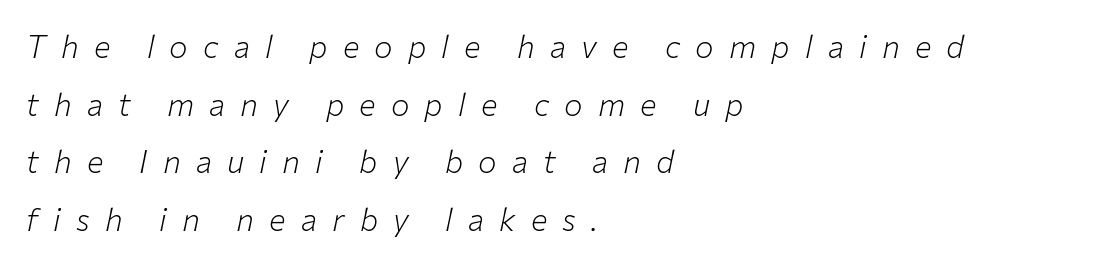
Q: Is the text bold? A: No.
Q: Is the text italic (slanted)? A: Yes, it leans right by about 12 degrees.
Q: Is the text underlined? A: No.
Q: How is the paragraph aligned? A: Left-aligned.
Q: Is the spacing between letters normal or unusually wide? A: Unusually wide.
Q: Width (condensed, normal, or wide)? A: Normal.
Q: Stroke contrast? A: Low.
Q: x-height? A: Medium.
Q: Monospaced? A: No.
